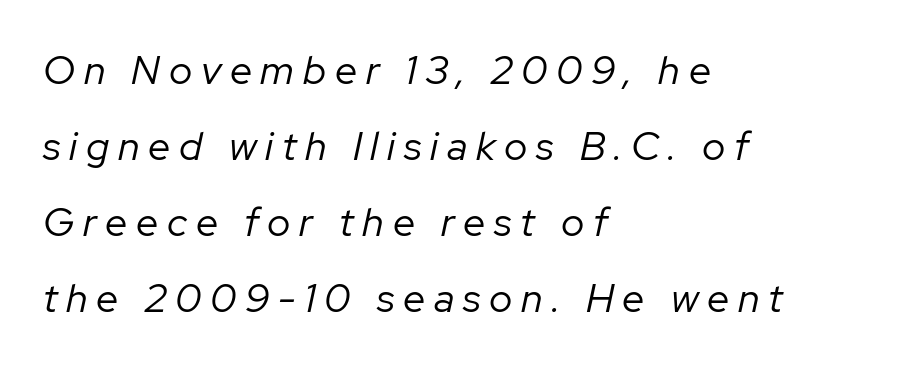
The passage shown has open, widely tracked lettering throughout. A quiet, ordinary-to-light weight characterises the typeface. The rag falls on the right side of this text block. Do the characters align in a grid? No, the font is proportional. Unmarked baselines from the first word to the last. The designer dialed line spacing up above the default.
